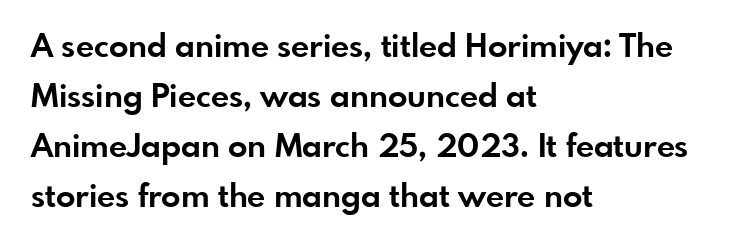
Q: Is the text bold? A: Yes.
Q: Is the text italic (slanted)? A: No, it is upright.
Q: Is the typeface a serif or a sans-serif typeface? A: Sans-serif.
Q: Is the text underlined? A: No.
Q: How is the paragraph aligned? A: Left-aligned.
Q: Is the spacing between letters normal or unusually wide? A: Normal.
Q: Is the spacing between lines tight, normal or loose? A: Normal.
Q: Width (condensed, normal, or wide)? A: Normal.
Q: Stroke contrast? A: Low.
Q: x-height? A: Small.
Q: Monospaced? A: No.
